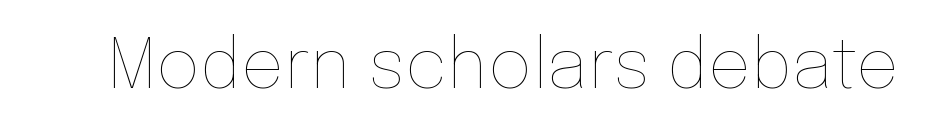
{"italic": "no", "bold": "no", "weight": "thin", "width": "normal", "stroke_contrast": "low", "x_height": "medium", "monospaced": "no", "underline": "no", "letter_spacing": "normal", "letter_spacing_em": 0.0, "glyph_px": 68}
